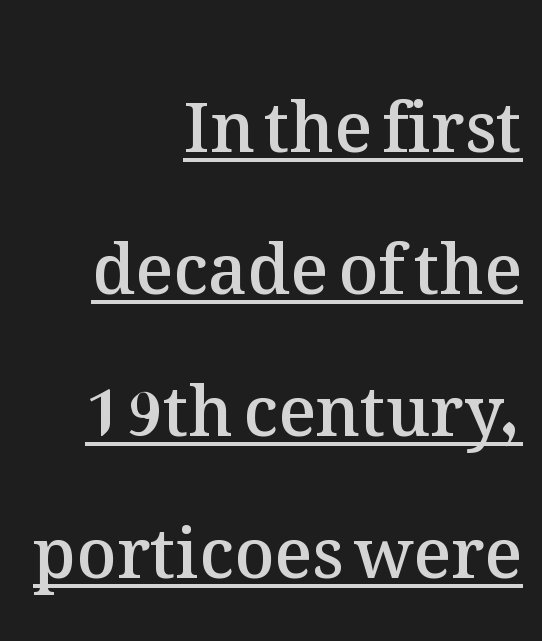
Between one letter and the next there's only the usual sliver of space. The compositor pushed each line to the right boundary. The letters stand straight up with perfectly vertical stems. These lines are rendered in a variable-pitch font. Does the weight exceed regular? Yes, but only to semibold. Students, observe the line beneath the letters — that is underlining.
